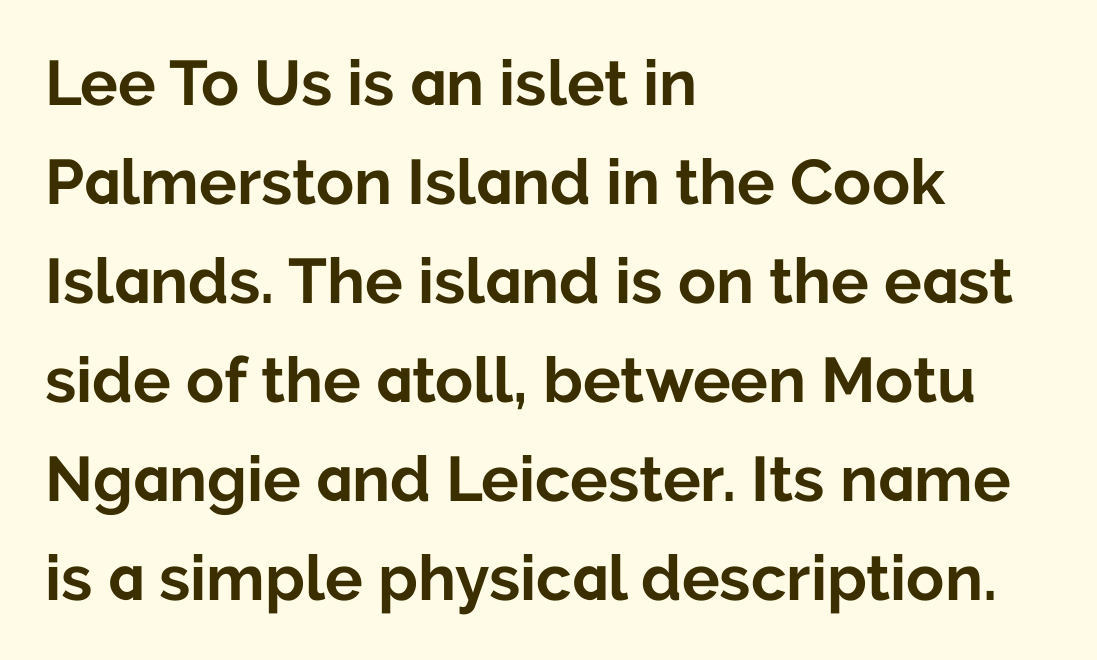
The face used here is a sans, in the tradition of grotesques and geometrics. Character widths vary here, with narrow letters taking less room than wide ones. The gaps between neighbouring characters are ordinary and unremarkable. The line-height multiplier appears to be the usual default. Rule under the text: the space is simply empty.
